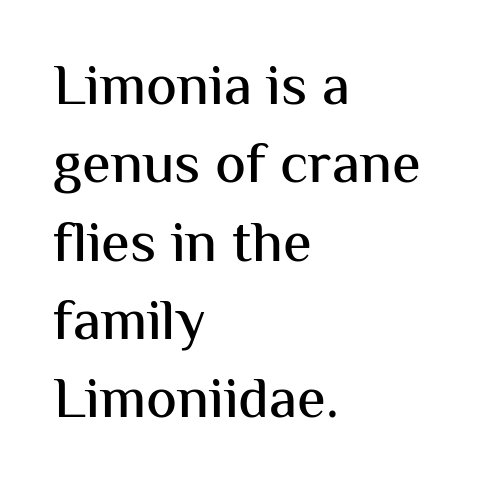
Check where the strokes stop: nothing finishes them off — pure sans. Honestly, the letter spacing is just normal — you wouldn't notice it. This sample has the flowing, uneven cadence of proportional lettering. The paragraph shown leans on its left margin.
